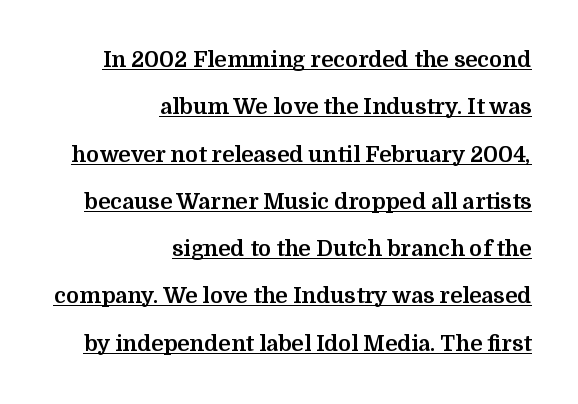
Q: Is the text bold? A: Yes.
Q: Is the text italic (slanted)? A: No, it is upright.
Q: Is the text underlined? A: Yes.
Q: How is the paragraph aligned? A: Right-aligned.
Q: Is the spacing between letters normal or unusually wide? A: Normal.
Q: Is the spacing between lines tight, normal or loose? A: Loose.
